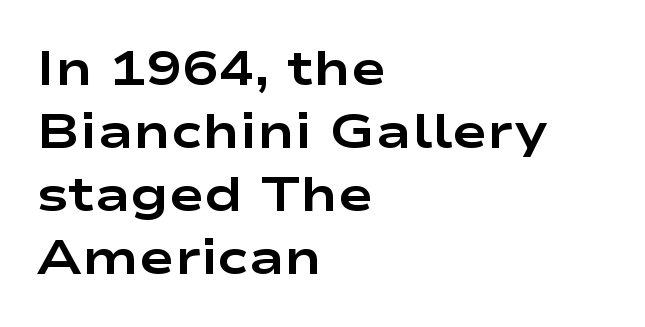
{"serif": "no", "italic": "no", "bold": "yes", "weight": "bold", "width": "wide", "stroke_contrast": "low", "x_height": "medium", "monospaced": "no", "underline": "no", "align": "left", "line_spacing": "normal", "line_spacing_ratio": 1.31, "letter_spacing": "normal", "letter_spacing_em": 0.0, "glyph_px": 48}
